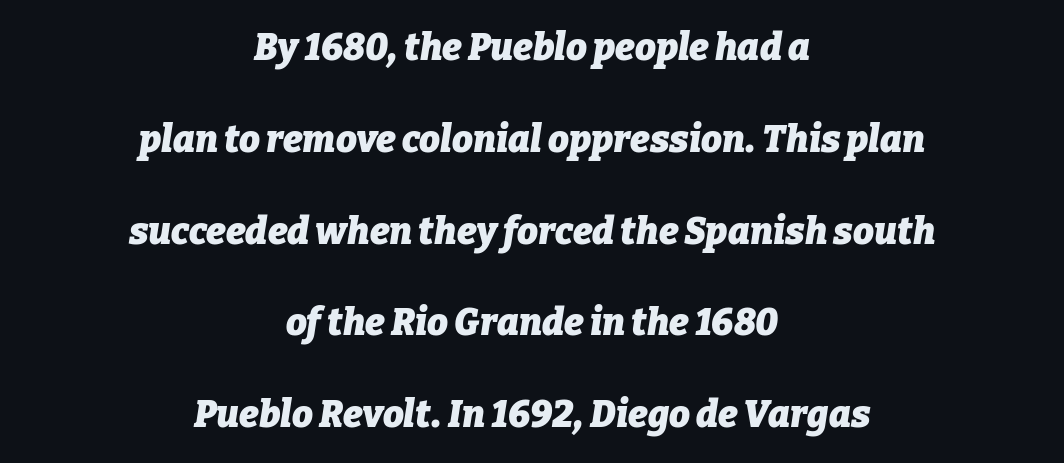
This sample trades compactness for vertical openness between lines. The paragraph shown floats in the horizontal middle. Is this a fixed-width face? No — the glyphs have proportional, varying widths. The rendering keeps characters at their native spacing. Honestly, there is no underline to notice here at all. On the weight axis this lands at bold, roughly 700.
